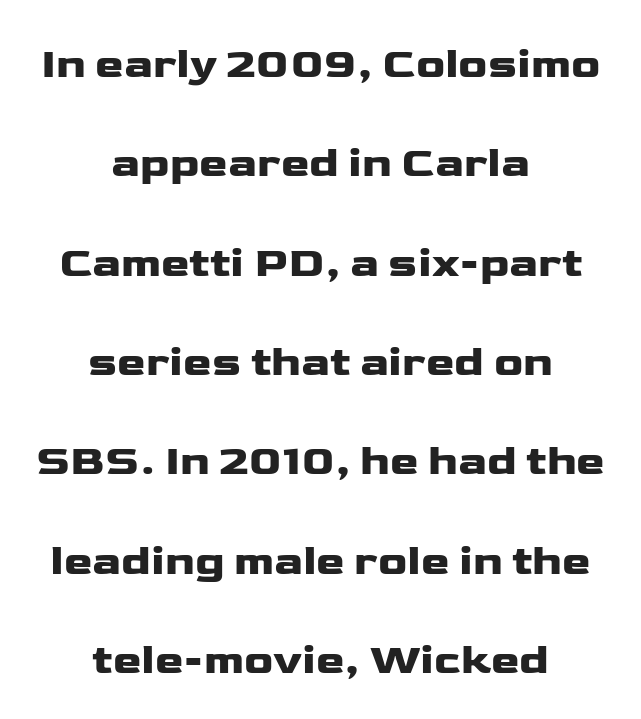
{"serif": "no", "italic": "no", "width": "wide", "stroke_contrast": "low", "x_height": "medium", "monospaced": "no", "underline": "no", "align": "center", "line_spacing": "loose", "line_spacing_ratio": 2.31, "letter_spacing": "normal", "letter_spacing_em": 0.0, "glyph_px": 43}
